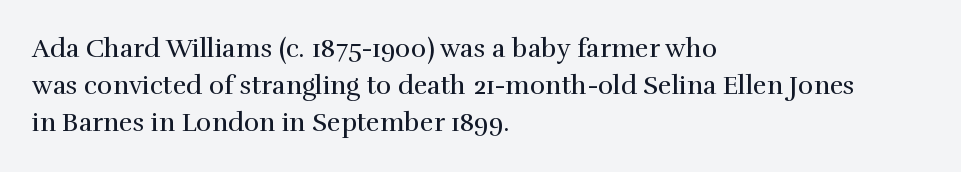
The rendering anchors every line to the left-hand side. A clean baseline with only descenders dipping below it. No chunkiness to these letters — they're not bold. Leading matches the norm, producing a regular column. Ascenders rise straight up at ninety degrees. Nobody touched the tracking dial on this one.
